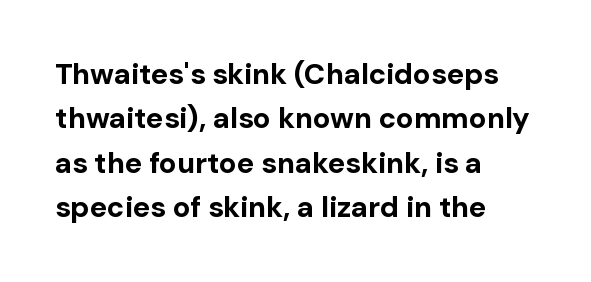
Q: Is the text bold? A: Yes.
Q: Is the text italic (slanted)? A: No, it is upright.
Q: Is the typeface a serif or a sans-serif typeface? A: Sans-serif.
Q: Is the text underlined? A: No.
Q: How is the paragraph aligned? A: Left-aligned.
Q: Is the spacing between letters normal or unusually wide? A: Normal.
Q: Is the spacing between lines tight, normal or loose? A: Normal.
Q: Width (condensed, normal, or wide)? A: Normal.
Q: Stroke contrast? A: Low.
Q: x-height? A: Medium.
Q: Monospaced? A: No.
